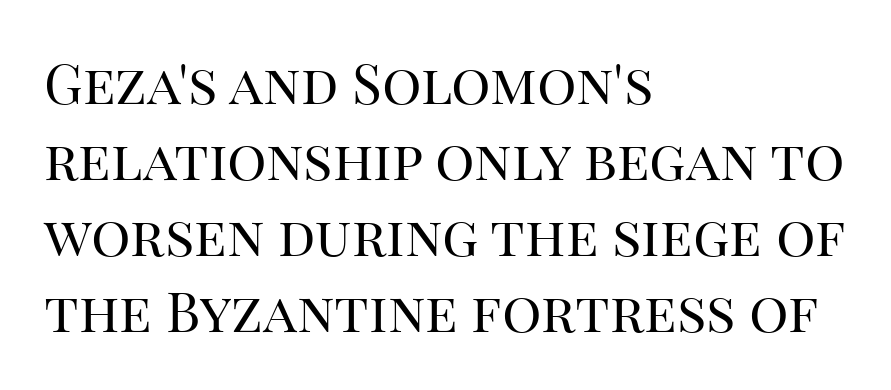
Q: Is the text bold? A: No.
Q: Is the text italic (slanted)? A: No, it is upright.
Q: Is the typeface a serif or a sans-serif typeface? A: Serif.
Q: Is the text underlined? A: No.
Q: How is the paragraph aligned? A: Left-aligned.
Q: Is the spacing between letters normal or unusually wide? A: Normal.
Q: Is the spacing between lines tight, normal or loose? A: Normal.
Q: Width (condensed, normal, or wide)? A: Normal.
Q: Stroke contrast? A: High.
Q: x-height? A: Large.
Q: Monospaced? A: No.
